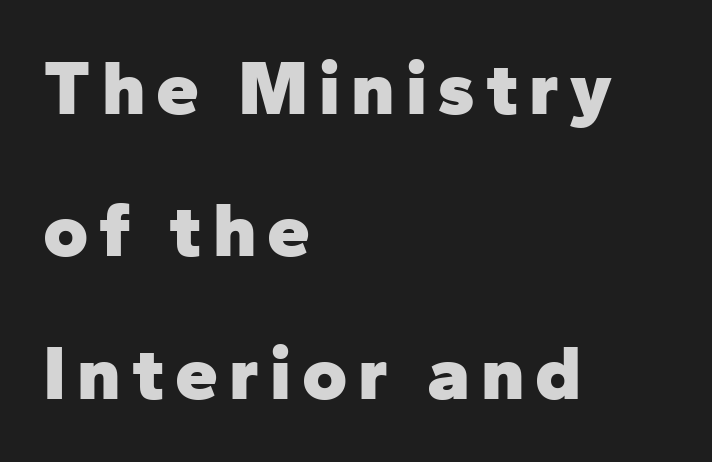
Q: Is the text bold? A: Yes.
Q: Is the text italic (slanted)? A: No, it is upright.
Q: Is the typeface a serif or a sans-serif typeface? A: Sans-serif.
Q: Is the text underlined? A: No.
Q: How is the paragraph aligned? A: Left-aligned.
Q: Width (condensed, normal, or wide)? A: Normal.
Q: Stroke contrast? A: Low.
Q: x-height? A: Medium.
Q: Monospaced? A: No.
